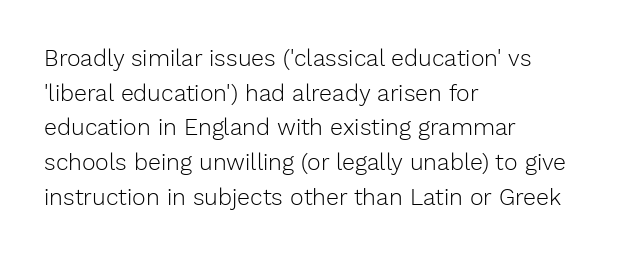
The image shows 23 px text type, upright; set left-aligned, normal line spacing (1.51x), normal letter spacing, not underlined.
